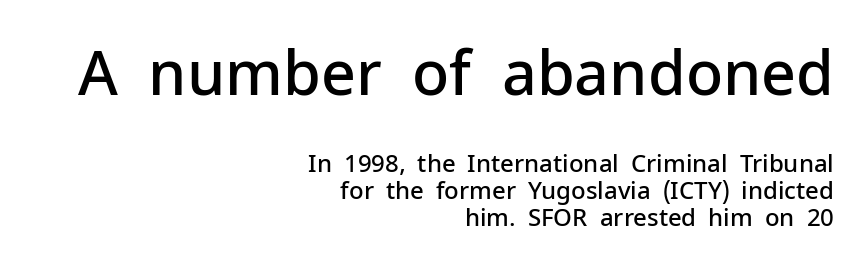
The image shows 61 px semibold sans-serif type, upright; set right-aligned, tight line spacing (1.12x), normal letter spacing, not underlined; the first (top) block is 2.54x larger; low stroke contrast and a medium x-height.
